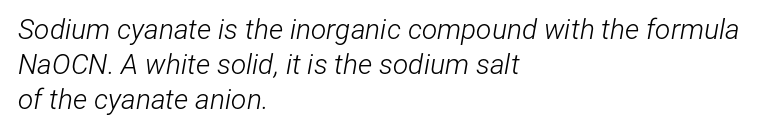
Q: Is the text bold? A: No.
Q: Is the text italic (slanted)? A: Yes, it leans right by about 12 degrees.
Q: Is the text underlined? A: No.
Q: How is the paragraph aligned? A: Left-aligned.
Q: Is the spacing between letters normal or unusually wide? A: Normal.
Q: Is the spacing between lines tight, normal or loose? A: Normal.
Q: Width (condensed, normal, or wide)? A: Condensed.
Q: Stroke contrast? A: Low.
Q: x-height? A: Medium.
Q: Monospaced? A: No.
